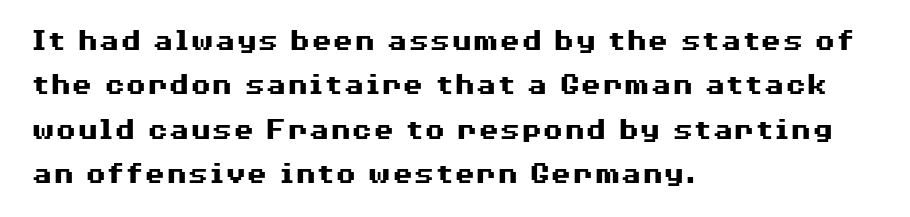
The image shows 31 px heavy, wide sans-serif type, upright; set left-aligned, normal line spacing (1.43x), normal letter spacing, not underlined; medium stroke contrast and a medium x-height.
